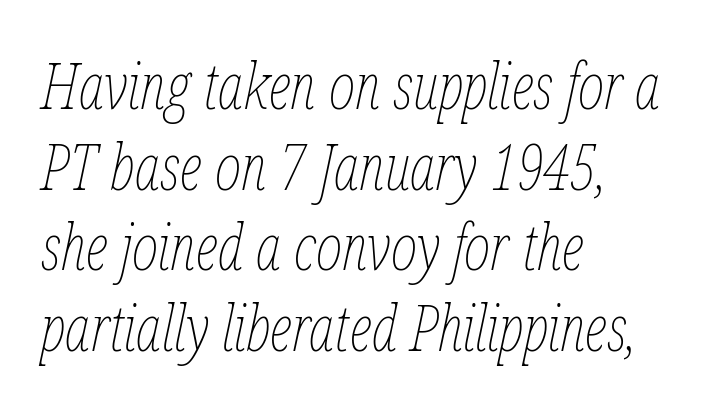
Is the block centered? No — it sits flush against the left margin. Think of a printed novel: that variable character pitch is what you see here. A bare baseline throughout the passage. Short note: letters normally spaced.
